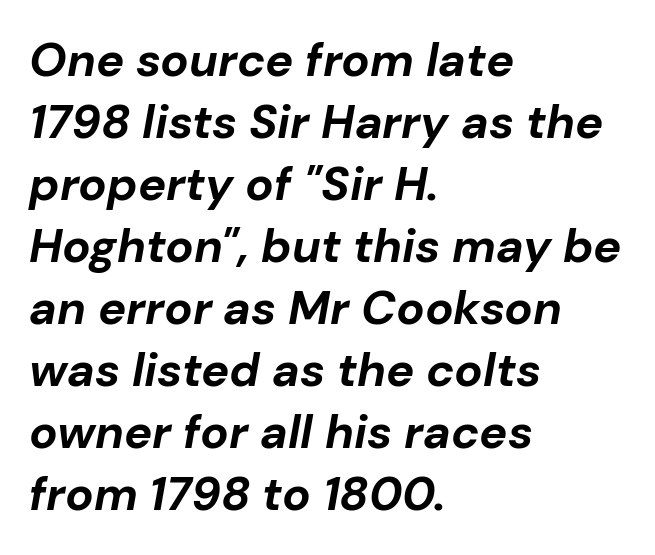
{"italic": "yes", "lean": "right", "slant_degrees": 10, "bold": "yes", "weight": "bold", "width": "normal", "stroke_contrast": "low", "x_height": "medium", "monospaced": "no", "underline": "no", "align": "left", "line_spacing": "normal", "line_spacing_ratio": 1.32, "letter_spacing": "normal", "letter_spacing_em": 0.0, "glyph_px": 47}
